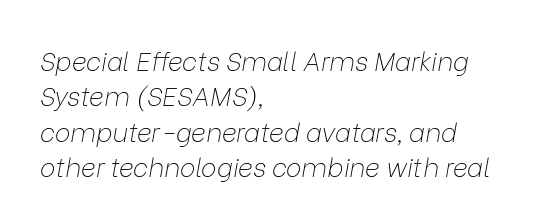
The image shows 26 px text type, italic (leaning right); set left-aligned, normal line spacing (1.36x), normal letter spacing, not underlined.
